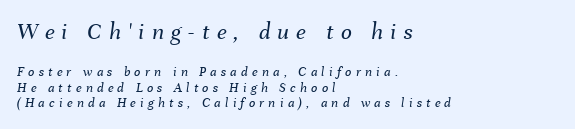
{"italic": "yes", "lean": "right", "slant_degrees": 8, "bold": "no", "underline": "no", "align": "left", "line_spacing": "tight", "line_spacing_ratio": 1.12, "letter_spacing": "wide", "letter_spacing_em": 0.3, "larger_block": "first", "size_ratio": 1.71, "glyph_px": 24}
